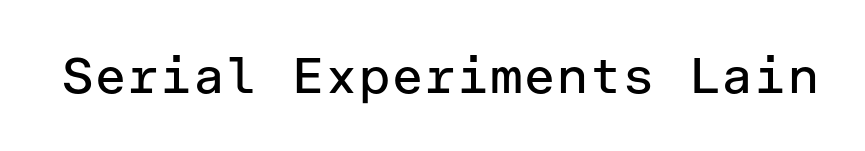
The image shows 50 px regular-weight sans-serif type, upright; set normal letter spacing, not underlined; low stroke contrast and a medium x-height.
